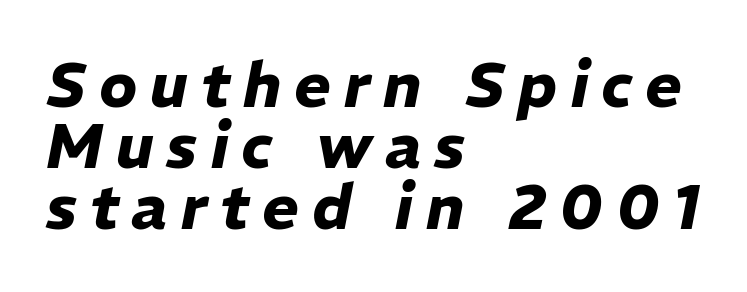
The face used here has the dense, thick strokes of a bold. Alignment: flush left. Letters rest on an invisible, unmarked baseline. Characters follow at a spacing far wider than the type designer built in. Posture: slanted.
